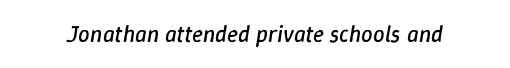
{"italic": "yes", "lean": "right", "slant_degrees": 9, "bold": "no", "underline": "no", "letter_spacing": "normal", "letter_spacing_em": 0.0, "glyph_px": 23}
